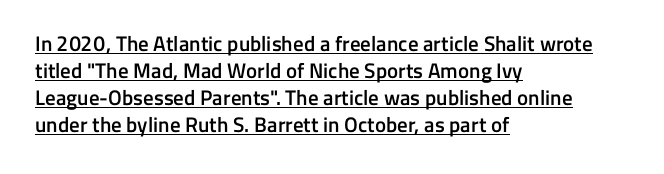
These lines were composed using upright roman letters. The glyphs have the mass of a demibold cut, below bold. Notice how the passage keeps a crisp vertical edge on the left only. Students, observe: this is what conventionally led text looks like. This rendering leaves character spacing at its baseline value.
